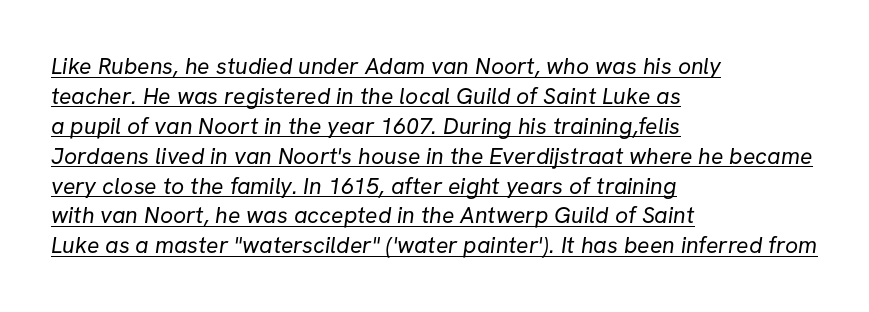
{"bold": "no", "underline": "yes", "align": "left", "line_spacing": "normal", "line_spacing_ratio": 1.3, "letter_spacing": "normal", "letter_spacing_em": 0.0, "glyph_px": 23}
